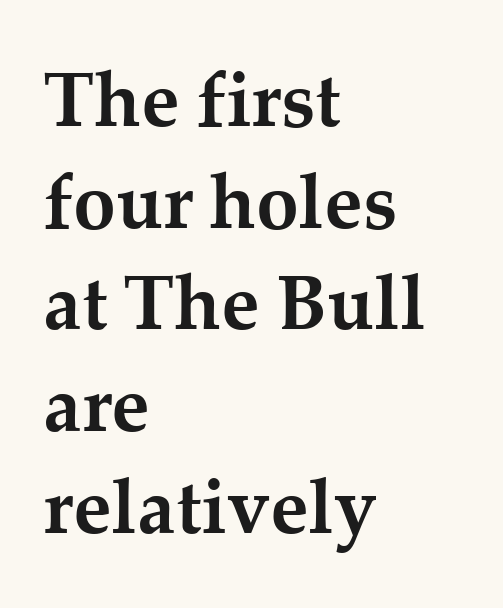
The image shows 77 px semibold serif type, upright; set left-aligned, normal line spacing (1.32x), normal letter spacing, not underlined; medium stroke contrast and a medium x-height.
